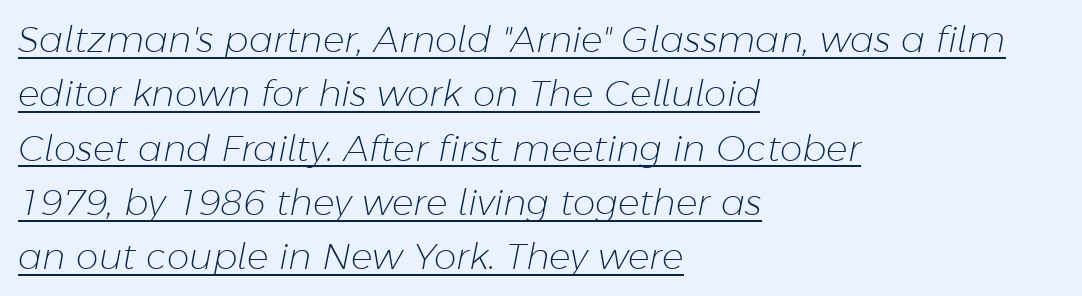
Q: Is the text bold? A: No.
Q: Is the text italic (slanted)? A: Yes, it leans right by about 11 degrees.
Q: Is the text underlined? A: Yes.
Q: How is the paragraph aligned? A: Left-aligned.
Q: Is the spacing between letters normal or unusually wide? A: Normal.
Q: Is the spacing between lines tight, normal or loose? A: Normal.
Q: Width (condensed, normal, or wide)? A: Normal.
Q: Stroke contrast? A: Low.
Q: x-height? A: Medium.
Q: Monospaced? A: No.
